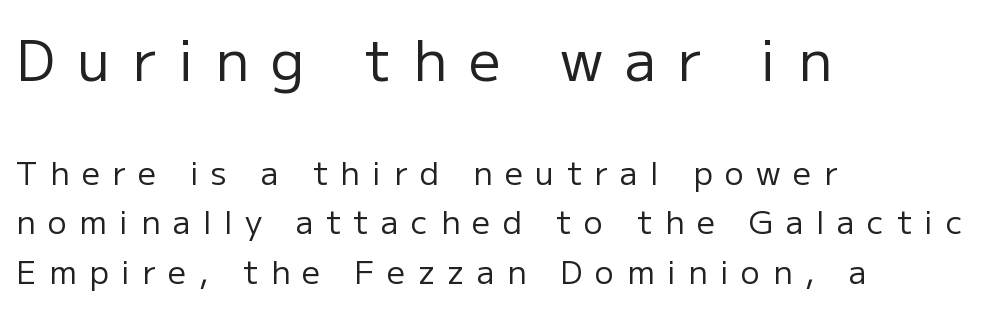
A typesetter would call this heavily tracked-out type. Two sizes are in play, and the larger belongs to the first block. The font's upright variant was chosen for this text. This rendering employs a face without finishing strokes, i.e., a sans-serif. Evenly set lines give the paragraph a standard silhouette. The paragraph has a hard left edge and a soft right edge.
